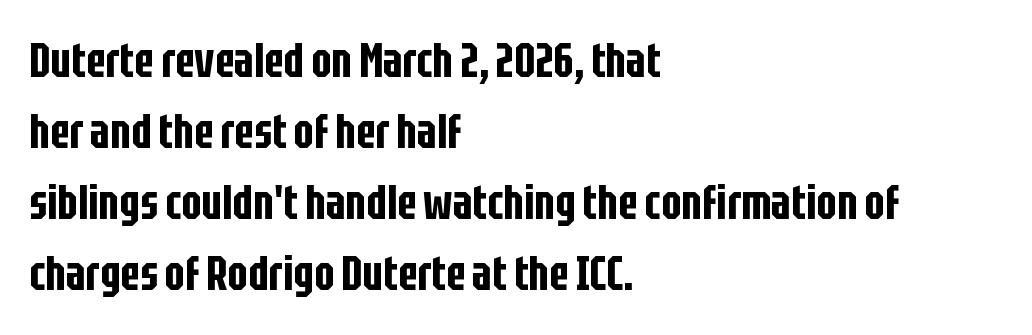
Q: Is the text italic (slanted)? A: No, it is upright.
Q: Is the typeface a serif or a sans-serif typeface? A: Sans-serif.
Q: Is the text underlined? A: No.
Q: How is the paragraph aligned? A: Left-aligned.
Q: Is the spacing between letters normal or unusually wide? A: Normal.
Q: Is the spacing between lines tight, normal or loose? A: Normal.
Q: Width (condensed, normal, or wide)? A: Condensed.
Q: Stroke contrast? A: Low.
Q: x-height? A: Large.
Q: Monospaced? A: No.
